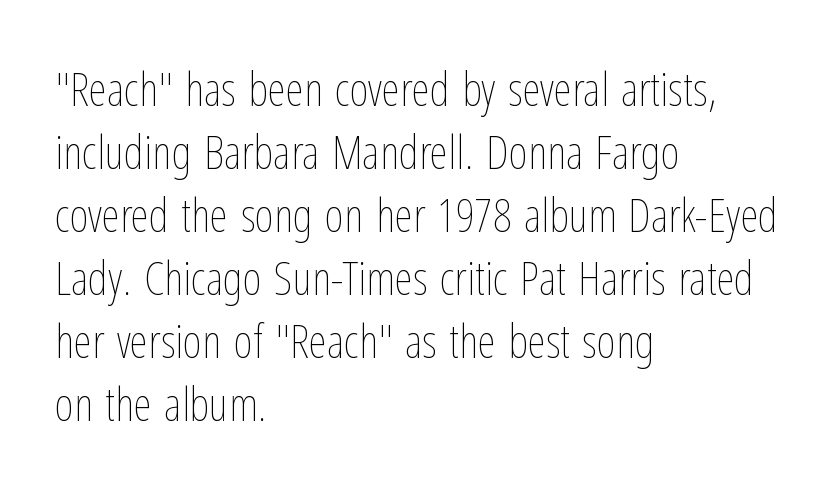
Descenders are the only things crossing below the line. The text block is weighted toward the left margin, trailing off unevenly rightward. Posture: upright roman. Summary of weight: not heavy and not bold.
